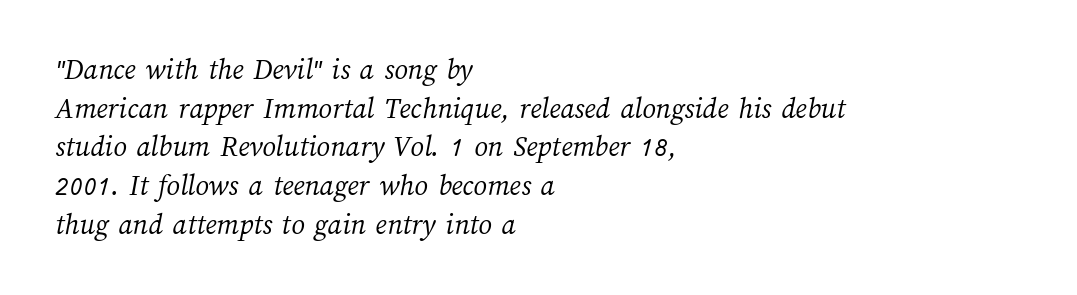
Stroke mass is kept to a normal reading level or below. Visually the block forms a straight wall on the left and a jagged coastline on the right. A typesetter would call this proportional, since set widths differ per character. Successive baselines arrive at the customary interval. Type without underlining.
